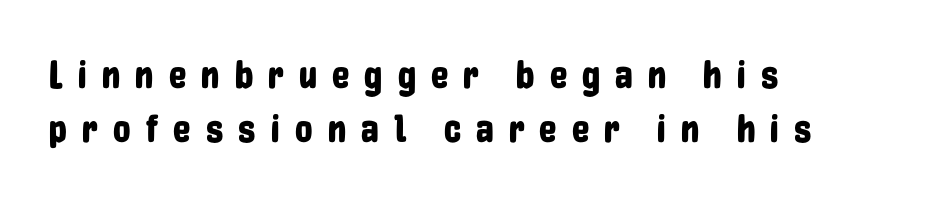
Do the characters align in a grid? No, the font is proportional. Leftover space on each line is placed entirely after the last word. Does the type have serifs? No, each stem ends abruptly. The passage shown stacks its lines at a standard gap. These lines have a slow, spaced-out rhythm from letter to letter. Only glyphs here, with clear space below each row.
